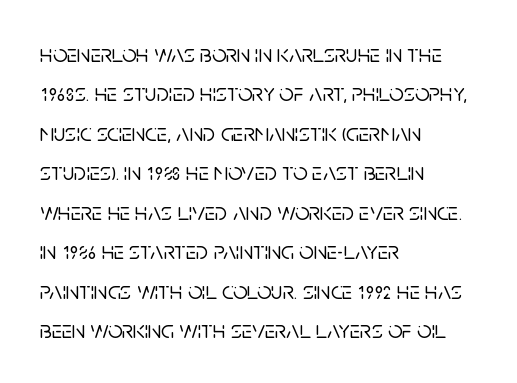
Q: Is the text italic (slanted)? A: No, it is upright.
Q: Is the text underlined? A: No.
Q: How is the paragraph aligned? A: Left-aligned.
Q: Is the spacing between letters normal or unusually wide? A: Normal.
Q: Is the spacing between lines tight, normal or loose? A: Normal.
